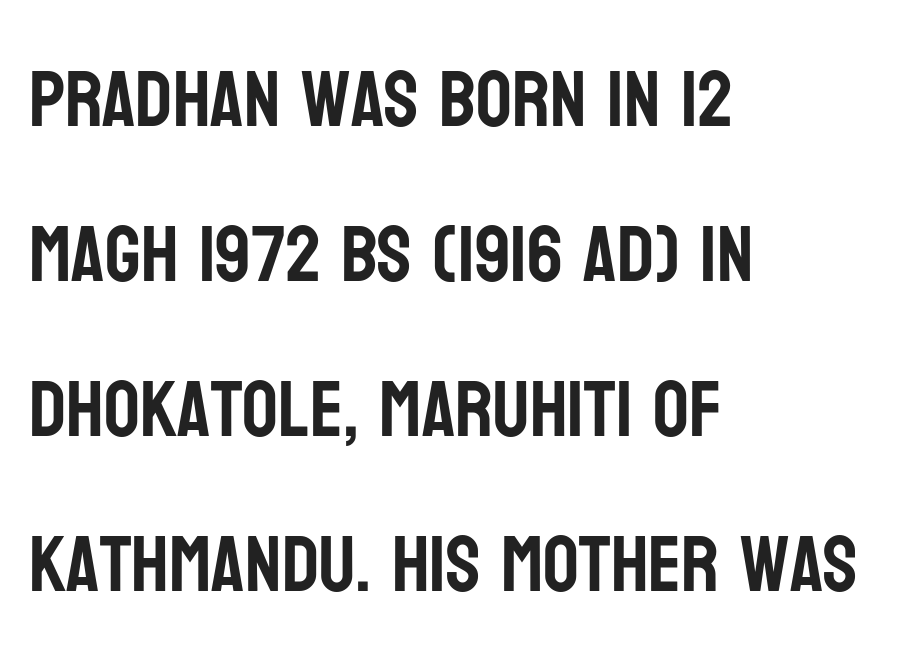
{"serif": "no", "italic": "no", "width": "condensed", "stroke_contrast": "low", "x_height": "large", "monospaced": "no", "underline": "no", "align": "left", "line_spacing": "loose", "line_spacing_ratio": 1.96, "letter_spacing": "normal", "letter_spacing_em": 0.0, "glyph_px": 79}
